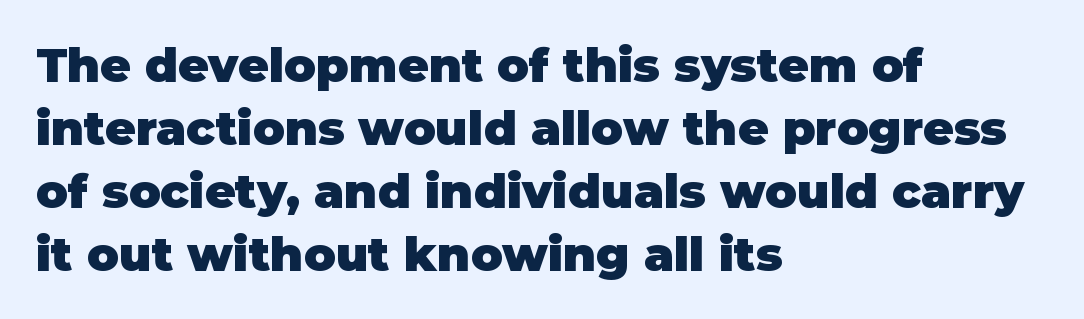
Q: Is the text bold? A: Yes.
Q: Is the text italic (slanted)? A: No, it is upright.
Q: Is the typeface a serif or a sans-serif typeface? A: Sans-serif.
Q: Is the text underlined? A: No.
Q: How is the paragraph aligned? A: Left-aligned.
Q: Is the spacing between letters normal or unusually wide? A: Normal.
Q: Is the spacing between lines tight, normal or loose? A: Normal.
Q: Width (condensed, normal, or wide)? A: Normal.
Q: Stroke contrast? A: Low.
Q: x-height? A: Large.
Q: Monospaced? A: No.
